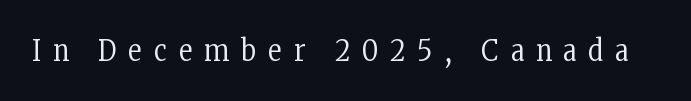
Q: Is the text bold? A: No.
Q: Is the text italic (slanted)? A: No, it is upright.
Q: Is the typeface a serif or a sans-serif typeface? A: Serif.
Q: Is the text underlined? A: No.
Q: Is the spacing between letters normal or unusually wide? A: Unusually wide.
Q: Width (condensed, normal, or wide)? A: Condensed.
Q: Stroke contrast? A: Low.
Q: x-height? A: Medium.
Q: Monospaced? A: No.
